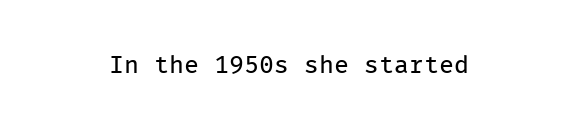
The image shows 25 px text type, upright; set normal letter spacing, not underlined.
